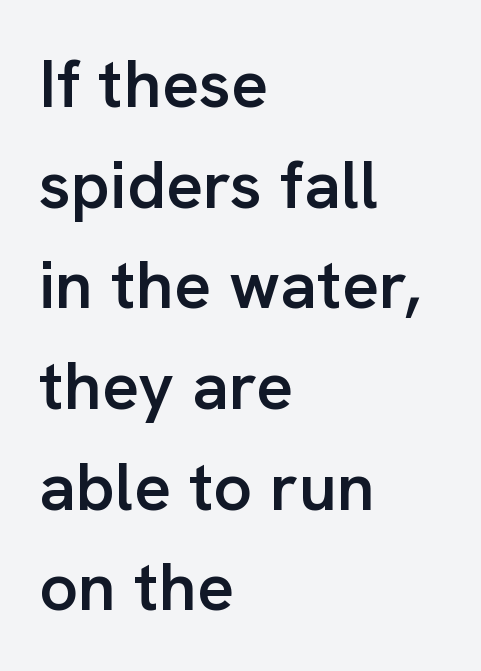
{"serif": "no", "italic": "no", "bold": "semi", "weight": "semibold", "width": "normal", "stroke_contrast": "low", "x_height": "medium", "monospaced": "no", "underline": "no", "align": "left", "line_spacing": "normal", "line_spacing_ratio": 1.48, "letter_spacing": "normal", "letter_spacing_em": 0.0, "glyph_px": 68}
